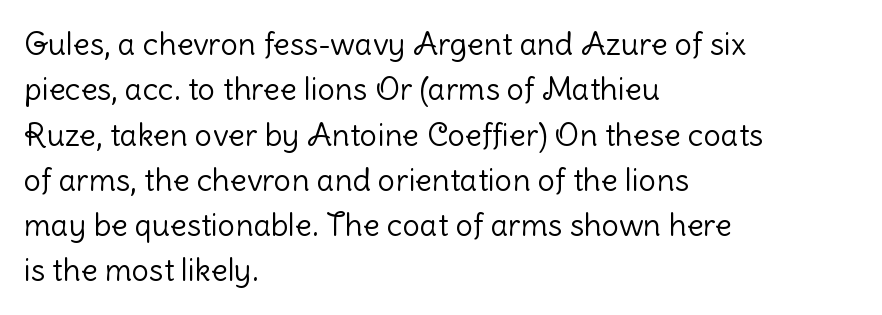
Q: Is the text bold? A: No.
Q: Is the text italic (slanted)? A: No, it is upright.
Q: Is the typeface a serif or a sans-serif typeface? A: Sans-serif.
Q: Is the text underlined? A: No.
Q: How is the paragraph aligned? A: Left-aligned.
Q: Is the spacing between letters normal or unusually wide? A: Normal.
Q: Is the spacing between lines tight, normal or loose? A: Normal.
Q: Width (condensed, normal, or wide)? A: Normal.
Q: Stroke contrast? A: Low.
Q: x-height? A: Medium.
Q: Monospaced? A: No.
